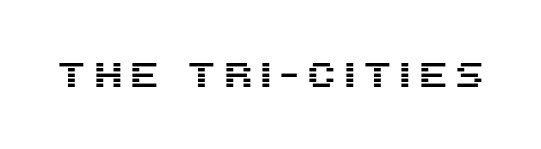
Q: Is the text italic (slanted)? A: No, it is upright.
Q: Is the typeface a serif or a sans-serif typeface? A: Sans-serif.
Q: Is the text underlined? A: No.
Q: Width (condensed, normal, or wide)? A: Normal.
Q: Stroke contrast? A: Medium.
Q: x-height? A: Large.
Q: Monospaced? A: No.
